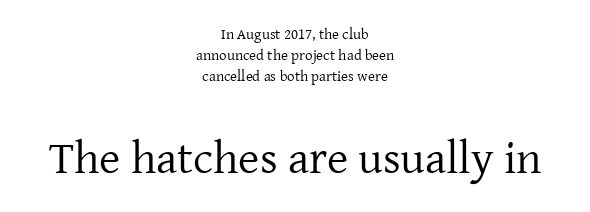
This rendering uses center alignment, leaving both contours irregular but symmetric. You can tell it's not italic because the verticals are truly vertical. The font is comparable to plain body text, perhaps lighter. The composition opens small and finishes big. Old-style or modern, the face here clearly has serifs.
